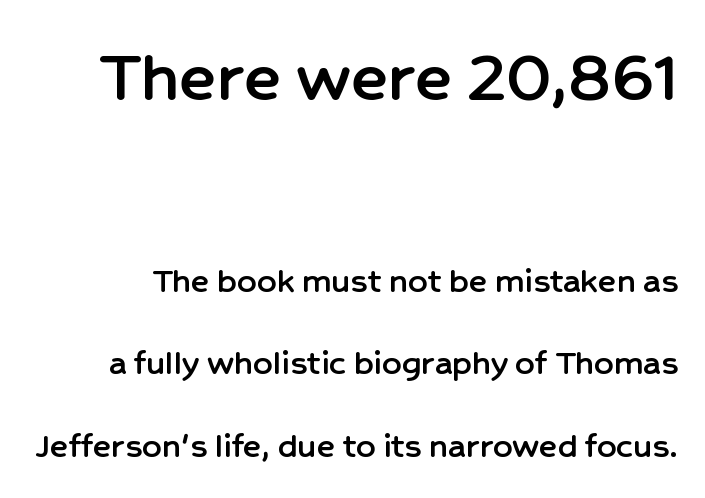
{"serif": "no", "italic": "no", "width": "normal", "stroke_contrast": "low", "x_height": "medium", "monospaced": "no", "underline": "no", "line_spacing": "loose", "line_spacing_ratio": 2.17, "letter_spacing": "normal", "letter_spacing_em": 0.0, "larger_block": "first", "size_ratio": 2.03, "glyph_px": 77}
